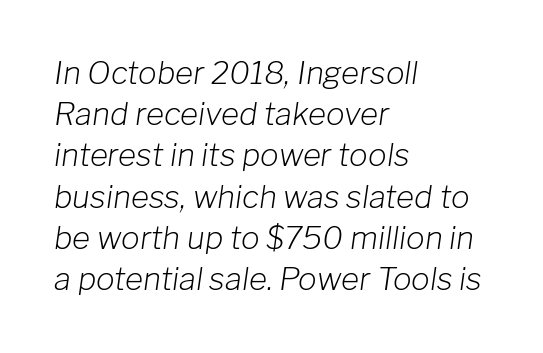
{"italic": "yes", "lean": "right", "slant_degrees": 8, "bold": "no", "weight": "light", "width": "normal", "stroke_contrast": "low", "x_height": "medium", "monospaced": "no", "underline": "no", "align": "left", "line_spacing": "normal", "line_spacing_ratio": 1.33, "letter_spacing": "normal", "letter_spacing_em": 0.0, "glyph_px": 31}
